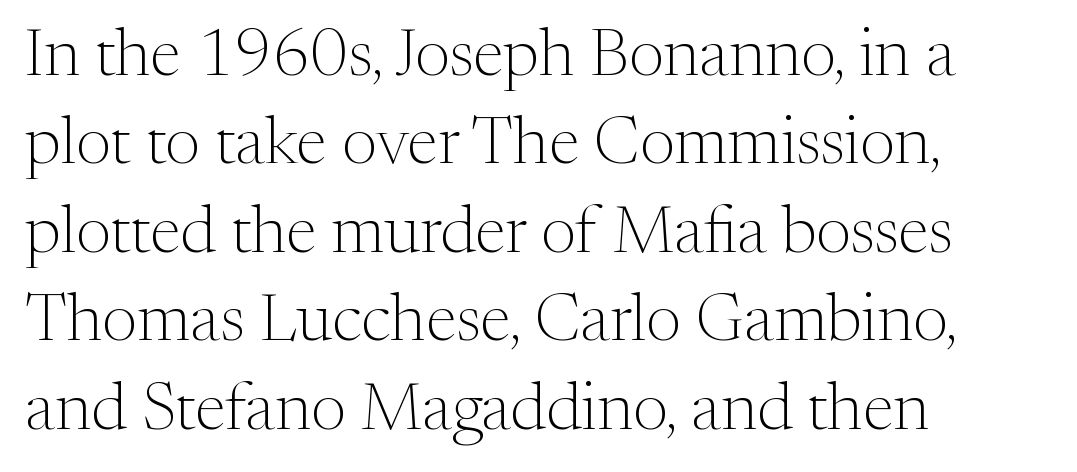
Q: Is the text bold? A: No.
Q: Is the text italic (slanted)? A: No, it is upright.
Q: Is the typeface a serif or a sans-serif typeface? A: Serif.
Q: Is the text underlined? A: No.
Q: How is the paragraph aligned? A: Left-aligned.
Q: Is the spacing between letters normal or unusually wide? A: Normal.
Q: Is the spacing between lines tight, normal or loose? A: Normal.
Q: Width (condensed, normal, or wide)? A: Normal.
Q: Stroke contrast? A: Medium.
Q: x-height? A: Medium.
Q: Monospaced? A: No.
